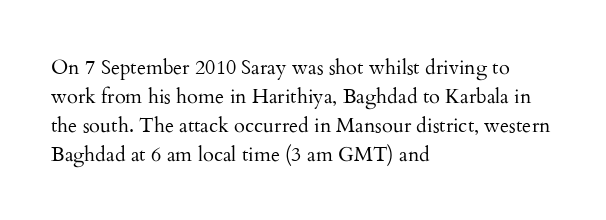
Q: Is the text bold? A: No.
Q: Is the text italic (slanted)? A: No, it is upright.
Q: Is the text underlined? A: No.
Q: How is the paragraph aligned? A: Left-aligned.
Q: Is the spacing between letters normal or unusually wide? A: Normal.
Q: Is the spacing between lines tight, normal or loose? A: Normal.
